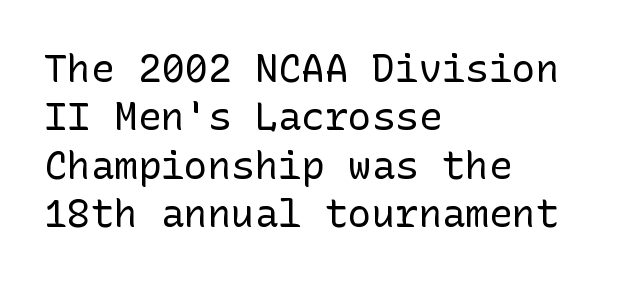
The image shows 39 px regular-weight sans-serif type, upright; set left-aligned, line spacing 1.24x, normal letter spacing, not underlined; low stroke contrast and a medium x-height.
